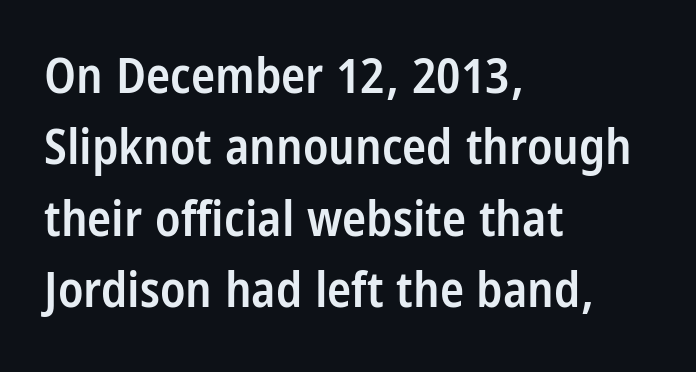
{"serif": "no", "italic": "no", "bold": "semi", "weight": "semibold", "width": "condensed", "stroke_contrast": "low", "x_height": "large", "monospaced": "no", "underline": "no", "align": "left", "line_spacing": "normal", "line_spacing_ratio": 1.43, "letter_spacing": "normal", "letter_spacing_em": 0.0, "glyph_px": 50}
